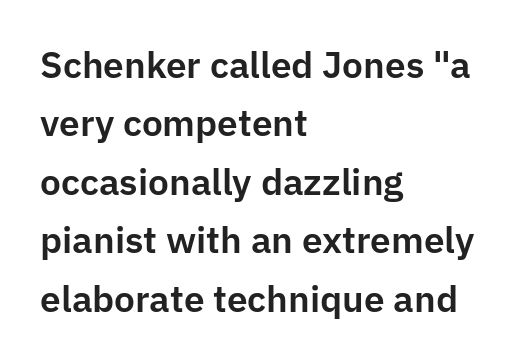
I'd call this a sans setting — the letters go barefoot. Each letter keeps its own natural width here, so spacing adapts to shape. Regular leading. Descender tails drop into unmarked territory. The letterforms sit shoulder to shoulder at normal distance. Notice how the stems are strictly vertical — no italics here.
